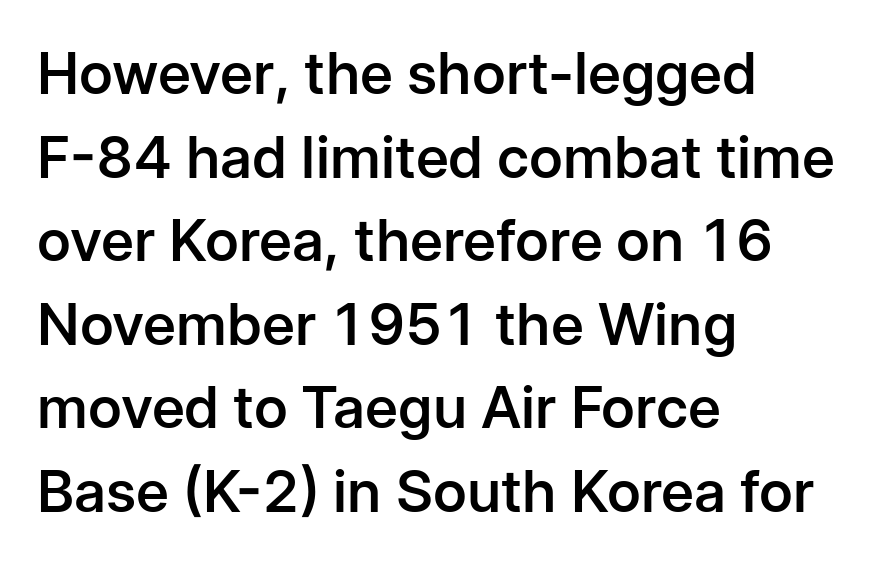
Q: Is the text bold? A: Semi-bold.
Q: Is the text italic (slanted)? A: No, it is upright.
Q: Is the typeface a serif or a sans-serif typeface? A: Sans-serif.
Q: Is the text underlined? A: No.
Q: How is the paragraph aligned? A: Left-aligned.
Q: Is the spacing between letters normal or unusually wide? A: Normal.
Q: Is the spacing between lines tight, normal or loose? A: Normal.
Q: Width (condensed, normal, or wide)? A: Normal.
Q: Stroke contrast? A: Low.
Q: x-height? A: Medium.
Q: Monospaced? A: No.
